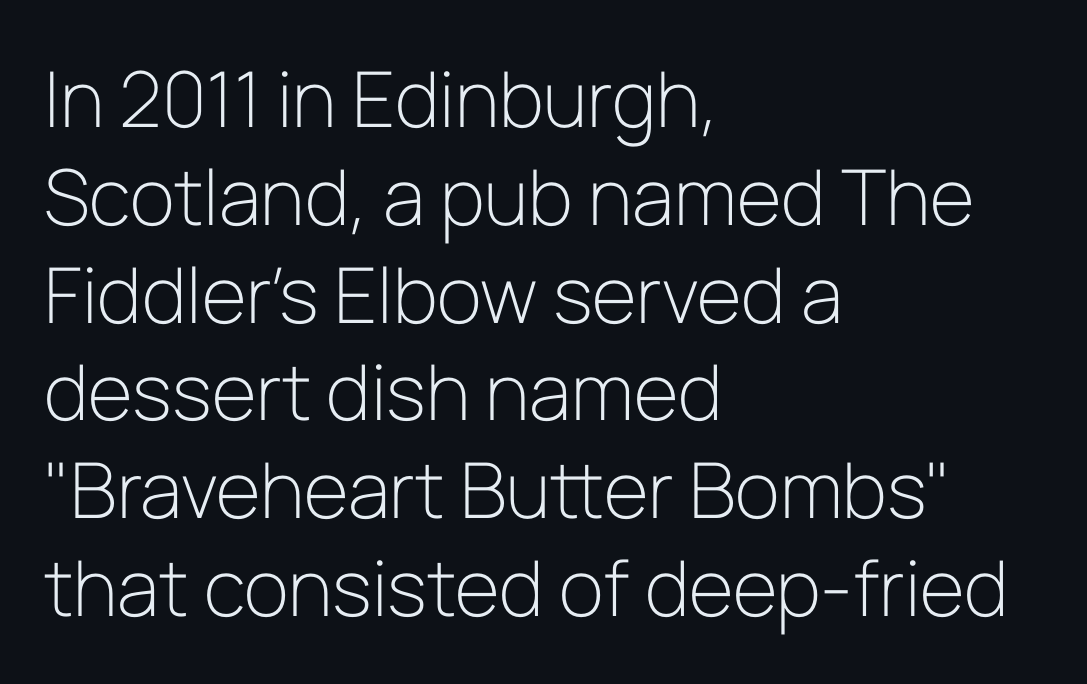
{"serif": "no", "italic": "no", "bold": "no", "weight": "light", "width": "normal", "stroke_contrast": "low", "x_height": "medium", "monospaced": "no", "underline": "no", "align": "left", "line_spacing": "normal", "line_spacing_ratio": 1.27, "letter_spacing": "normal", "letter_spacing_em": 0.0, "glyph_px": 77}
